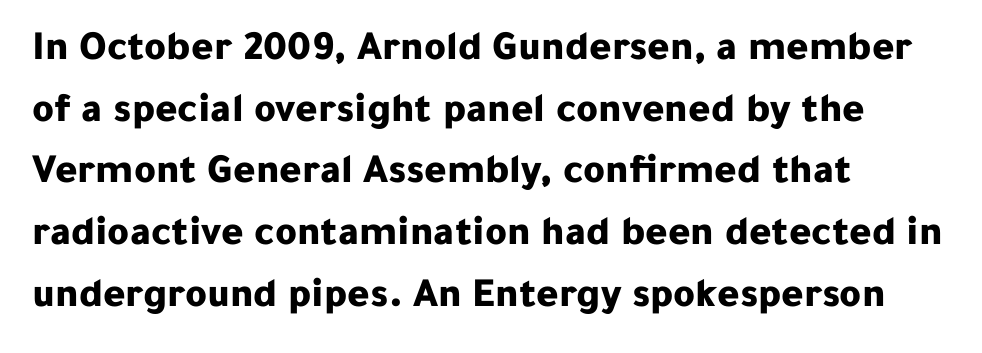
Q: Is the text bold? A: Yes.
Q: Is the text italic (slanted)? A: No, it is upright.
Q: Is the typeface a serif or a sans-serif typeface? A: Sans-serif.
Q: Is the text underlined? A: No.
Q: How is the paragraph aligned? A: Left-aligned.
Q: Is the spacing between letters normal or unusually wide? A: Normal.
Q: Is the spacing between lines tight, normal or loose? A: Normal.
Q: Width (condensed, normal, or wide)? A: Normal.
Q: Stroke contrast? A: Low.
Q: x-height? A: Medium.
Q: Monospaced? A: No.
